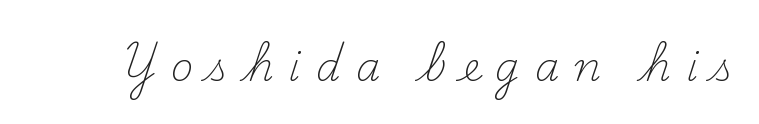
{"bold": "no", "weight": "light", "width": "normal", "stroke_contrast": "medium", "x_height": "small", "monospaced": "no", "underline": "no", "letter_spacing": "wide", "letter_spacing_em": 0.4, "glyph_px": 39}
